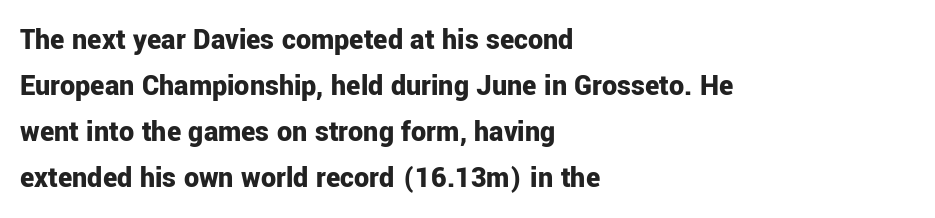
Q: Is the text bold? A: Yes.
Q: Is the text italic (slanted)? A: No, it is upright.
Q: Is the typeface a serif or a sans-serif typeface? A: Sans-serif.
Q: Is the text underlined? A: No.
Q: How is the paragraph aligned? A: Left-aligned.
Q: Is the spacing between letters normal or unusually wide? A: Normal.
Q: Is the spacing between lines tight, normal or loose? A: Normal.
Q: Width (condensed, normal, or wide)? A: Normal.
Q: Stroke contrast? A: Low.
Q: x-height? A: Medium.
Q: Monospaced? A: No.
